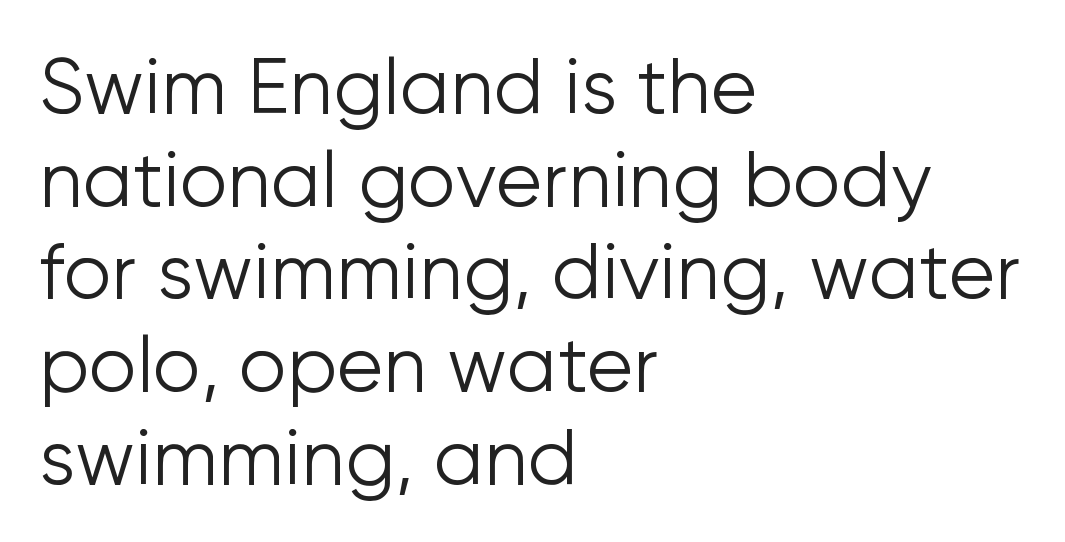
The image shows 76 px light sans-serif type, upright; set left-aligned, line spacing 1.22x, normal letter spacing, not underlined; low stroke contrast and a medium x-height.
